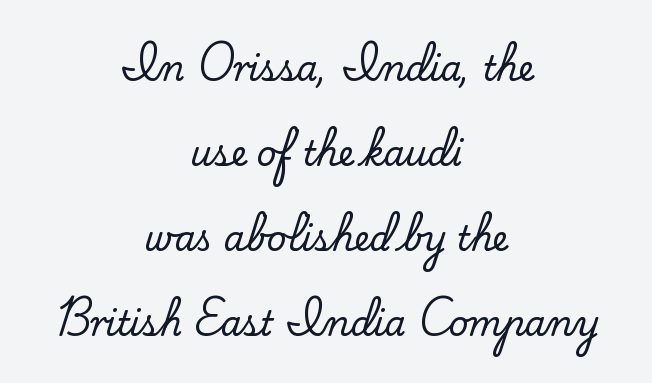
Q: Is the text italic (slanted)? A: Yes.
Q: Is the typeface a serif or a sans-serif typeface? A: Serif.
Q: Is the text underlined? A: No.
Q: How is the paragraph aligned? A: Centered.
Q: Is the spacing between letters normal or unusually wide? A: Normal.
Q: Is the spacing between lines tight, normal or loose? A: Loose.
Q: Width (condensed, normal, or wide)? A: Normal.
Q: Stroke contrast? A: Low.
Q: x-height? A: Small.
Q: Monospaced? A: No.
